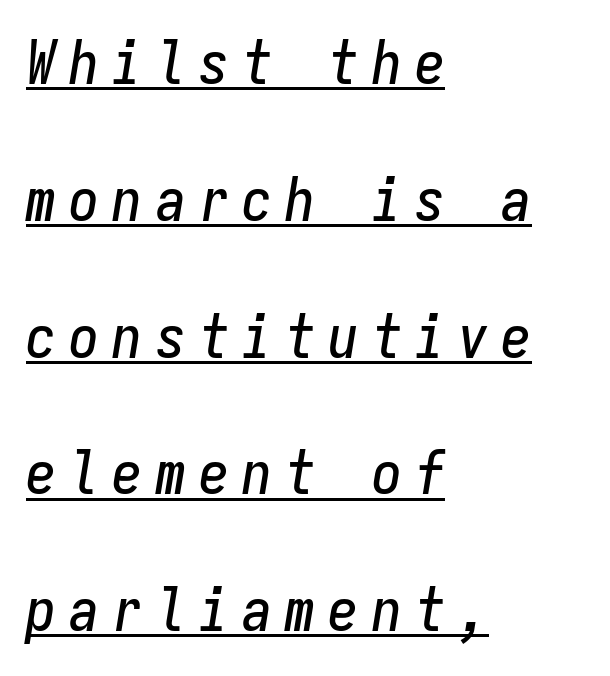
The image shows 60 px condensed type, italic (leaning right), monospaced; set left-aligned, loose line spacing (2.28x), unusually wide letter spacing (+0.22 em), underlined; low stroke contrast and a medium x-height.
